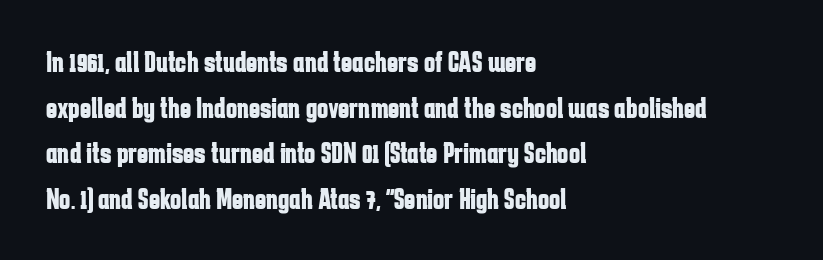
Q: Is the text bold? A: Yes.
Q: Is the text italic (slanted)? A: No, it is upright.
Q: Is the typeface a serif or a sans-serif typeface? A: Sans-serif.
Q: Is the text underlined? A: No.
Q: How is the paragraph aligned? A: Left-aligned.
Q: Is the spacing between letters normal or unusually wide? A: Normal.
Q: Is the spacing between lines tight, normal or loose? A: Normal.
Q: Width (condensed, normal, or wide)? A: Condensed.
Q: Stroke contrast? A: Low.
Q: x-height? A: Medium.
Q: Monospaced? A: No.
